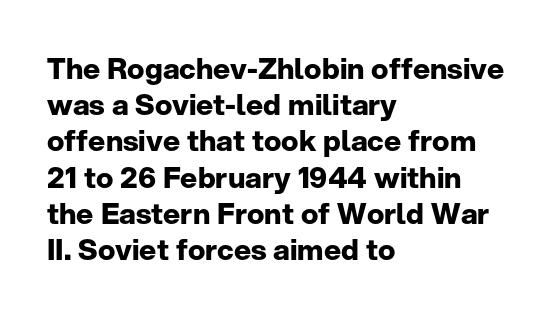
Line beginnings align vertically; line endings do not. A clean baseline with only descenders dipping below it. I'd describe the lettering as bold — thick and assertive. Observe the ordinary spacing: letters are neighbours, not strangers. Is this a sans? Yes — the strokes have no serifs.
